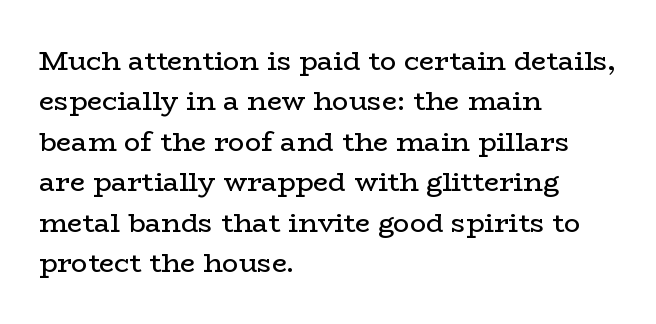
The image shows 27 px text type, upright; set left-aligned, normal line spacing (1.5x), normal letter spacing, not underlined.
